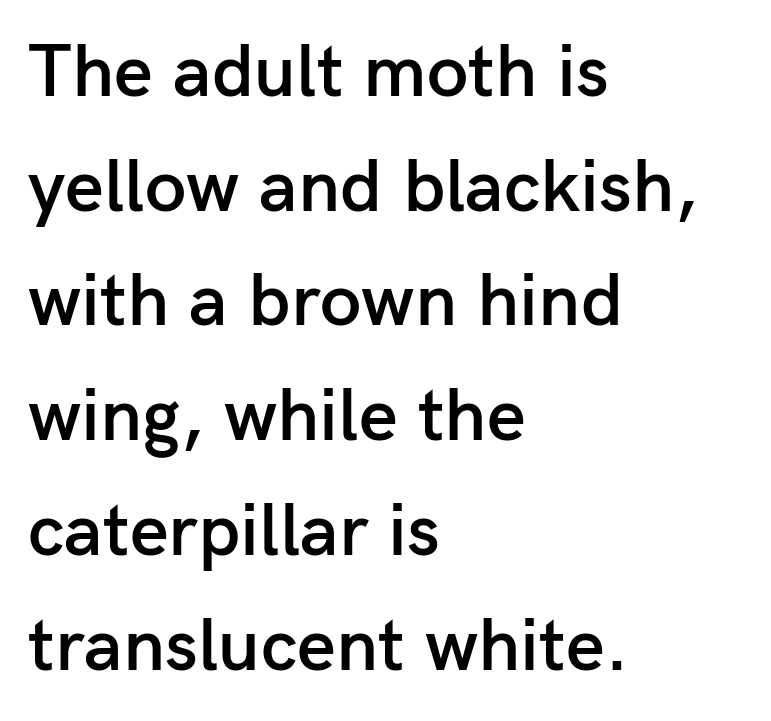
Q: Is the text bold? A: Semi-bold.
Q: Is the text italic (slanted)? A: No, it is upright.
Q: Is the typeface a serif or a sans-serif typeface? A: Sans-serif.
Q: Is the text underlined? A: No.
Q: How is the paragraph aligned? A: Left-aligned.
Q: Is the spacing between letters normal or unusually wide? A: Normal.
Q: Is the spacing between lines tight, normal or loose? A: Normal.
Q: Width (condensed, normal, or wide)? A: Normal.
Q: Stroke contrast? A: Low.
Q: x-height? A: Medium.
Q: Monospaced? A: No.
